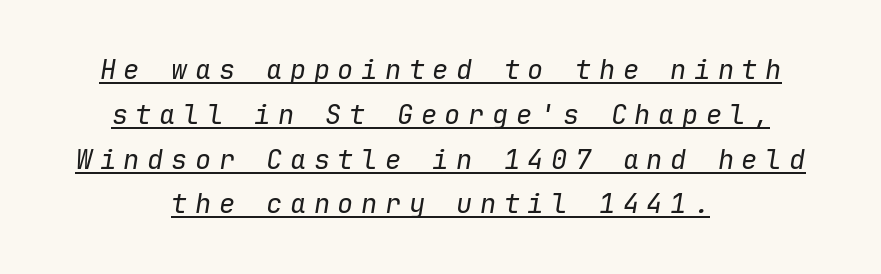
{"italic": "yes", "lean": "right", "slant_degrees": 9, "bold": "no", "underline": "yes", "align": "center", "line_spacing": "normal", "line_spacing_ratio": 1.66, "letter_spacing": "wide", "letter_spacing_em": 0.28, "glyph_px": 27}
